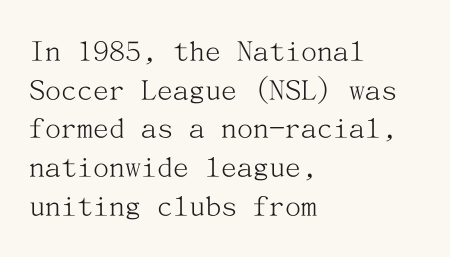
The image shows 32 px light serif type, upright; set left-aligned, line spacing 1.21x, normal letter spacing, not underlined; medium stroke contrast and a medium x-height.
